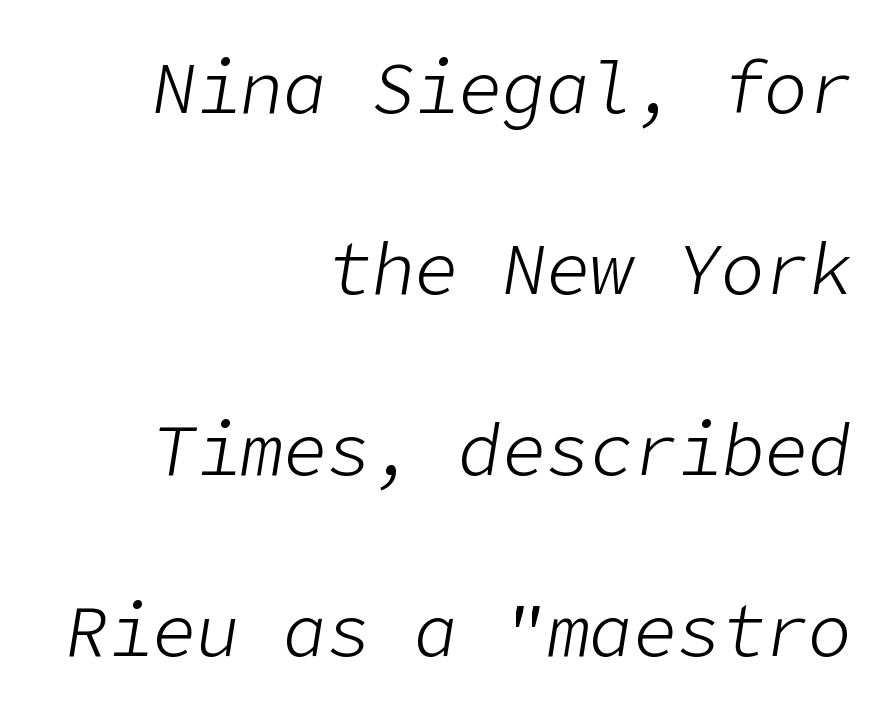
Q: Is the text bold? A: No.
Q: Is the text italic (slanted)? A: Yes, it leans right by about 9 degrees.
Q: Is the text underlined? A: No.
Q: How is the paragraph aligned? A: Right-aligned.
Q: Is the spacing between letters normal or unusually wide? A: Normal.
Q: Is the spacing between lines tight, normal or loose? A: Loose.
Q: Width (condensed, normal, or wide)? A: Normal.
Q: Stroke contrast? A: Low.
Q: x-height? A: Medium.
